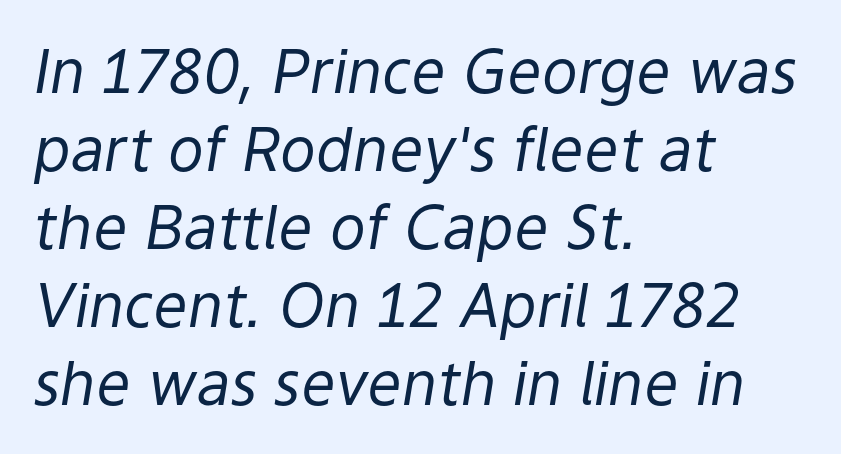
The image shows 60 px regular-weight type, italic (leaning right); set left-aligned, normal line spacing (1.3x), normal letter spacing, not underlined; low stroke contrast and a medium x-height.
